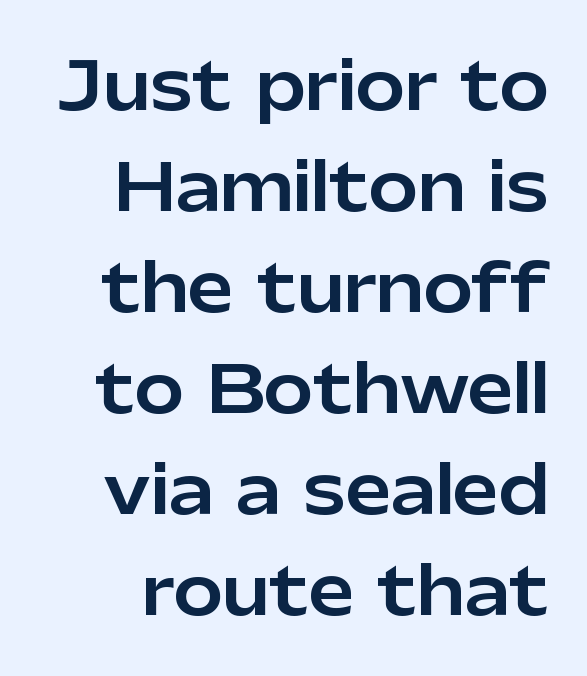
Q: Is the text italic (slanted)? A: No, it is upright.
Q: Is the typeface a serif or a sans-serif typeface? A: Sans-serif.
Q: Is the text underlined? A: No.
Q: Is the spacing between letters normal or unusually wide? A: Normal.
Q: Is the spacing between lines tight, normal or loose? A: Normal.
Q: Width (condensed, normal, or wide)? A: Normal.
Q: Stroke contrast? A: Low.
Q: x-height? A: Medium.
Q: Monospaced? A: No.
